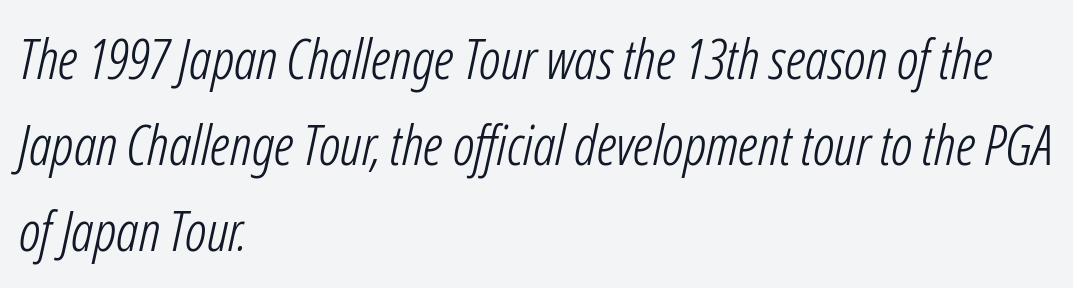
Q: Is the text bold? A: No.
Q: Is the text italic (slanted)? A: Yes, it leans right by about 12 degrees.
Q: Is the text underlined? A: No.
Q: How is the paragraph aligned? A: Left-aligned.
Q: Is the spacing between letters normal or unusually wide? A: Normal.
Q: Is the spacing between lines tight, normal or loose? A: Normal.
Q: Width (condensed, normal, or wide)? A: Condensed.
Q: Stroke contrast? A: Low.
Q: x-height? A: Medium.
Q: Monospaced? A: No.
